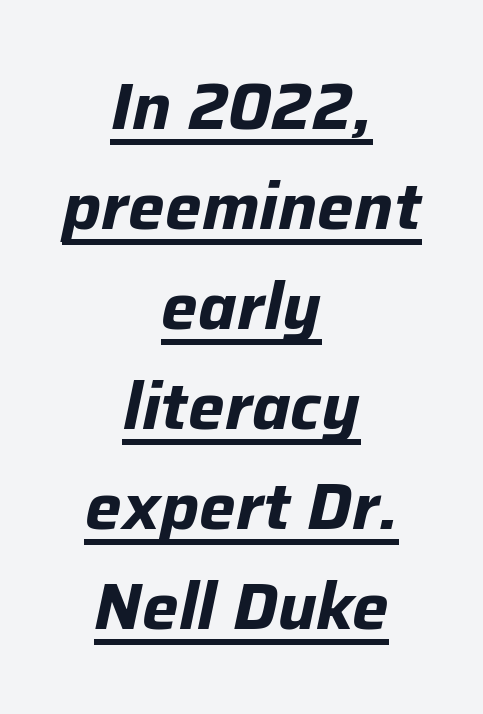
The image shows 65 px bold type, italic (leaning right); set centered, normal line spacing (1.54x), normal letter spacing, underlined; low stroke contrast and a medium x-height.
